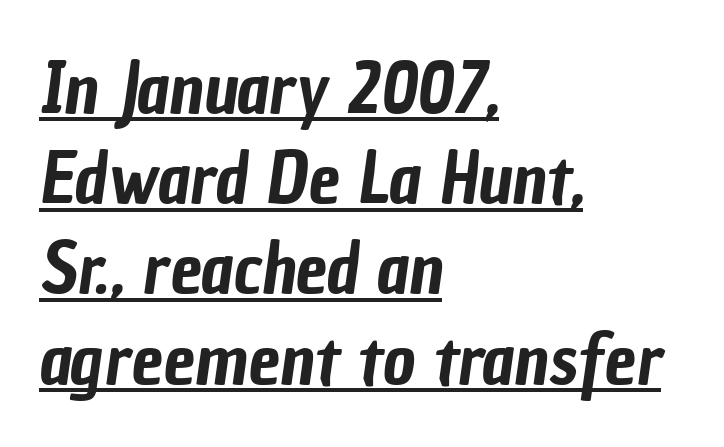
The letters advance in unequal steps, a hallmark of proportional type. The rendering shows plain stroke endings on the letterforms — a sans-serif design. Quick note: interline space is typical. All the whitespace from short lines collects on the right. Words appear dense and cohesive because spacing is normal. A typographer would call this underscored text.
